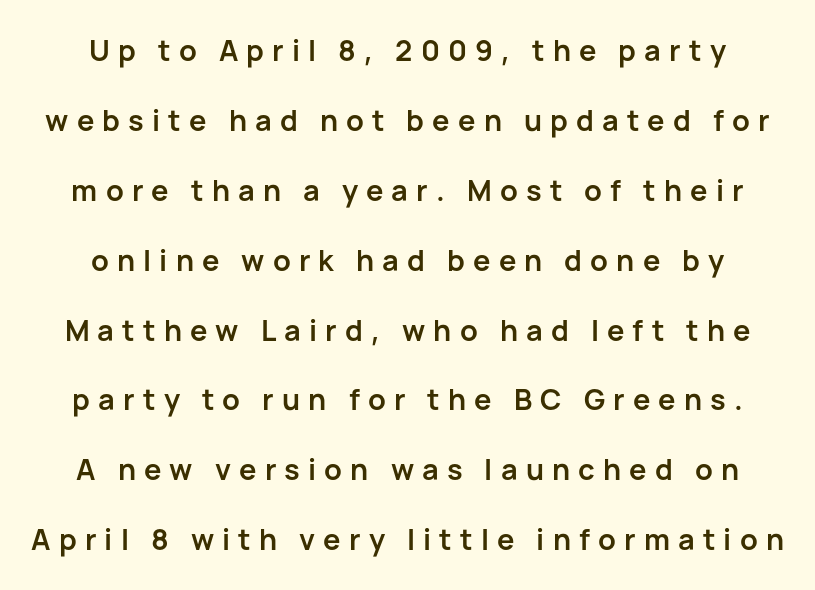
The rendering uses a bold face; every stroke is thick and dark. Interline gaps are noticeably wide in this sample. Horizontally, the lines are justified to the midpoint only. The face used here is proportionally spaced, like ordinary book or web type. Note: no serifs on the glyphs. Words float on clear page, feet unadorned.
